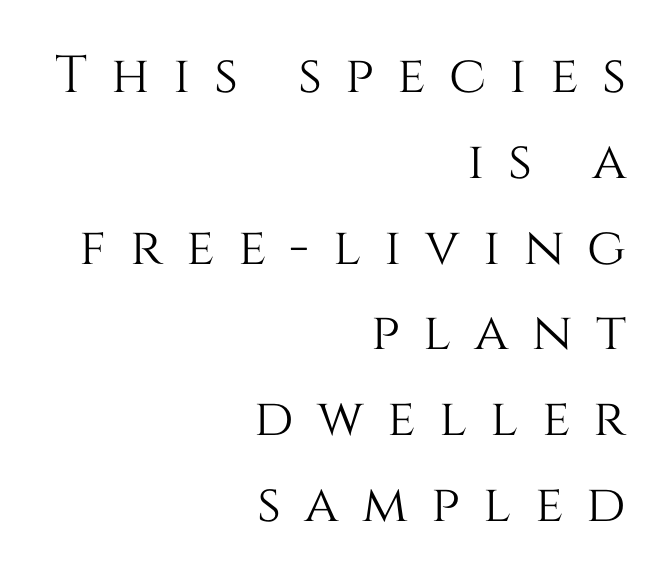
These lines are set flush right with a ragged left edge. You could not count columns in this text — the font is proportionally spaced. Does extra space separate the letters? Yes, quite a lot of it. Unmarked baselines from the first word to the last.
